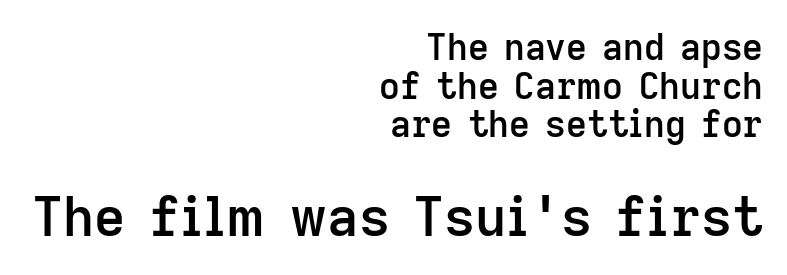
{"serif": "no", "italic": "no", "bold": "semi", "weight": "semibold", "width": "normal", "stroke_contrast": "low", "x_height": "medium", "monospaced": "no", "underline": "no", "align": "right", "line_spacing": "tight", "line_spacing_ratio": 1.07, "letter_spacing": "normal", "letter_spacing_em": 0.0, "larger_block": "second", "size_ratio": 1.5, "glyph_px": 54}
